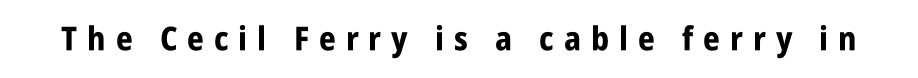
{"serif": "no", "italic": "no", "bold": "yes", "weight": "bold", "width": "condensed", "stroke_contrast": "low", "x_height": "large", "monospaced": "no", "underline": "no", "letter_spacing": "wide", "letter_spacing_em": 0.3, "glyph_px": 33}
